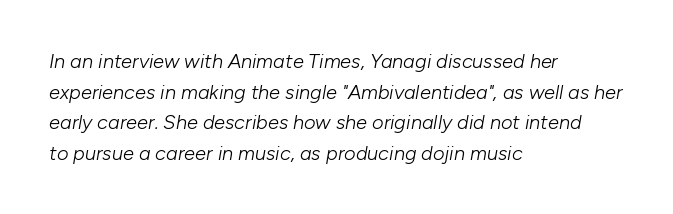
Q: Is the text bold? A: No.
Q: Is the text italic (slanted)? A: Yes, it leans right by about 10 degrees.
Q: Is the text underlined? A: No.
Q: How is the paragraph aligned? A: Left-aligned.
Q: Is the spacing between letters normal or unusually wide? A: Normal.
Q: Is the spacing between lines tight, normal or loose? A: Normal.
